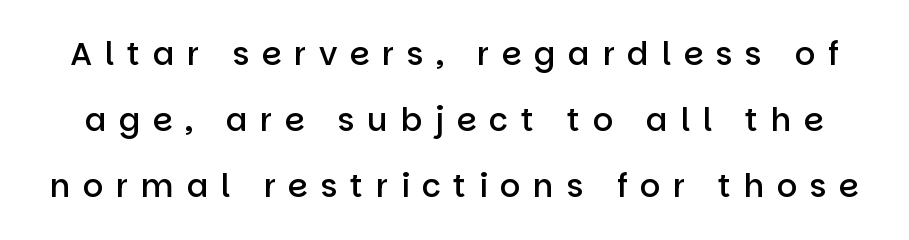
{"serif": "no", "italic": "no", "bold": "semi", "weight": "semibold", "width": "normal", "stroke_contrast": "low", "x_height": "large", "monospaced": "no", "underline": "no", "line_spacing": "loose", "line_spacing_ratio": 2.06, "letter_spacing": "wide", "letter_spacing_em": 0.39, "glyph_px": 32}
